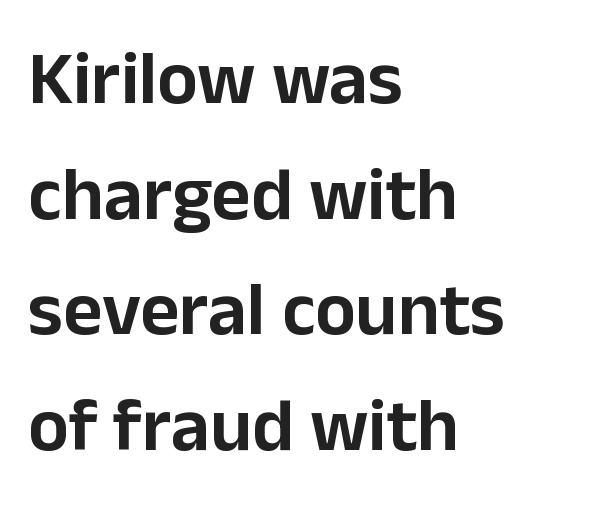
The image shows 76 px sans-serif type, upright; set left-aligned, normal line spacing (1.52x), normal letter spacing, not underlined; low stroke contrast and a medium x-height.
